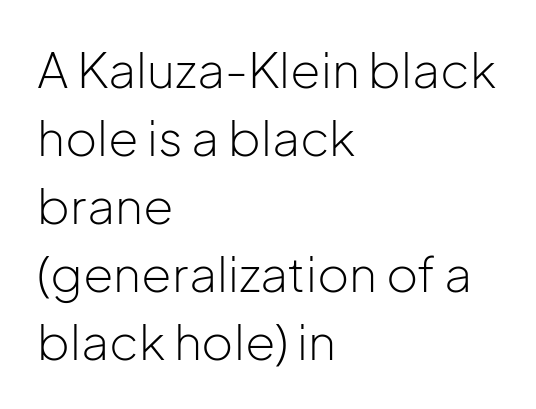
{"serif": "no", "italic": "no", "bold": "no", "weight": "light", "width": "normal", "stroke_contrast": "low", "x_height": "medium", "monospaced": "no", "underline": "no", "align": "left", "line_spacing": "normal", "line_spacing_ratio": 1.39, "letter_spacing": "normal", "letter_spacing_em": 0.0, "glyph_px": 49}
